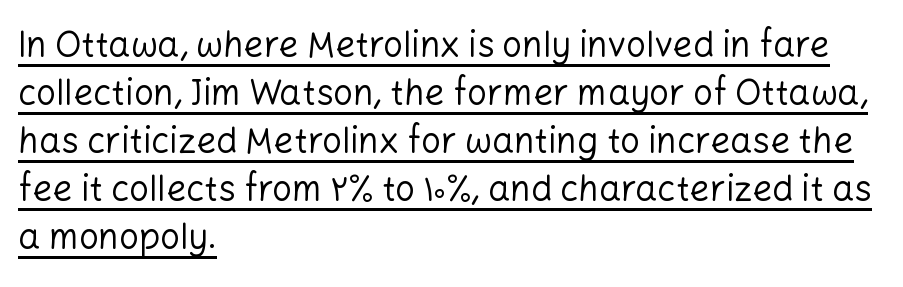
Q: Is the text bold? A: No.
Q: Is the text italic (slanted)? A: No, it is upright.
Q: Is the typeface a serif or a sans-serif typeface? A: Sans-serif.
Q: Is the text underlined? A: Yes.
Q: How is the paragraph aligned? A: Left-aligned.
Q: Is the spacing between letters normal or unusually wide? A: Normal.
Q: Is the spacing between lines tight, normal or loose? A: Normal.
Q: Width (condensed, normal, or wide)? A: Normal.
Q: Stroke contrast? A: Low.
Q: x-height? A: Medium.
Q: Monospaced? A: No.
